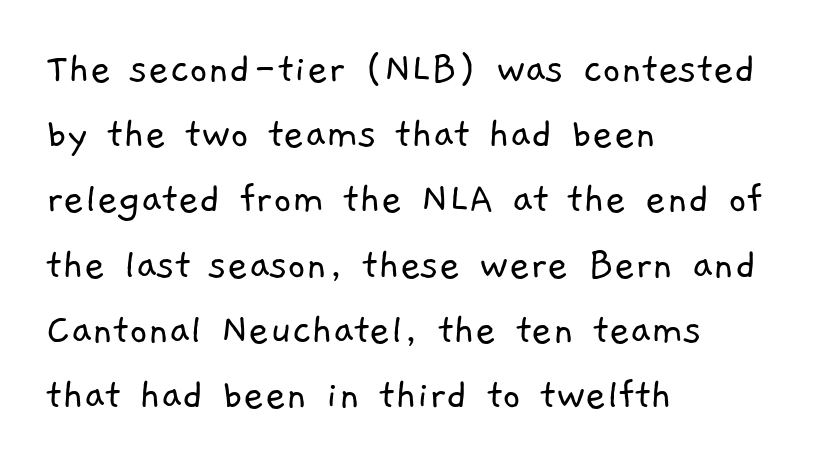
The image shows 45 px light sans-serif type; set left-aligned, normal line spacing (1.45x), normal letter spacing, not underlined; low stroke contrast and a medium x-height.
